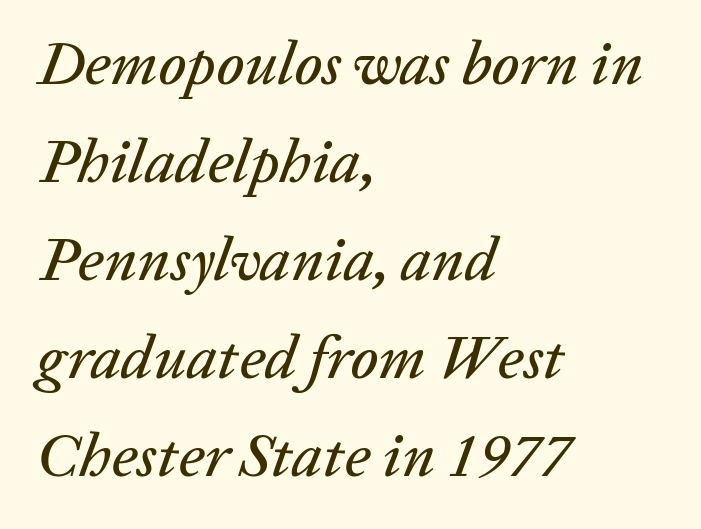
The image shows 62 px text type, italic (leaning right); set left-aligned, normal line spacing (1.58x), normal letter spacing, not underlined; low stroke contrast and a medium x-height.
